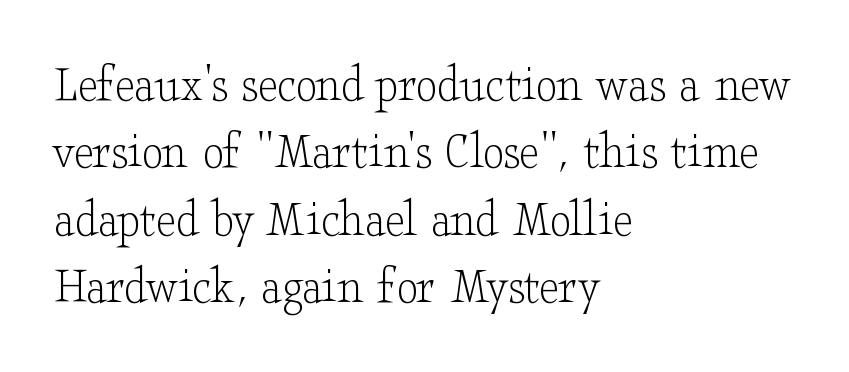
{"serif": "yes", "italic": "no", "bold": "no", "weight": "light", "width": "wide", "stroke_contrast": "low", "x_height": "small", "monospaced": "no", "underline": "no", "align": "left", "line_spacing": "normal", "line_spacing_ratio": 1.25, "letter_spacing": "normal", "letter_spacing_em": 0.0, "glyph_px": 54}
